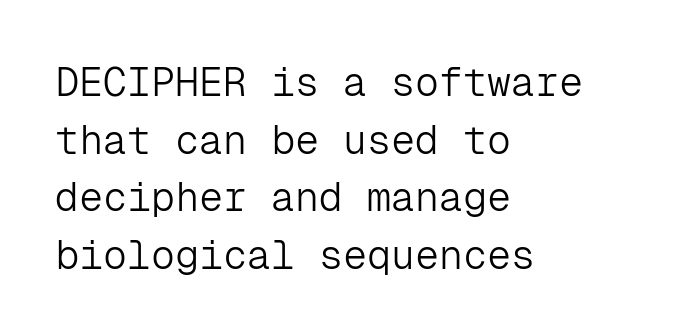
{"serif": "no", "italic": "no", "bold": "no", "weight": "light", "width": "normal", "stroke_contrast": "low", "x_height": "medium", "monospaced": "yes", "underline": "no", "align": "left", "line_spacing": "normal", "line_spacing_ratio": 1.44, "letter_spacing": "normal", "letter_spacing_em": 0.0, "glyph_px": 40}
